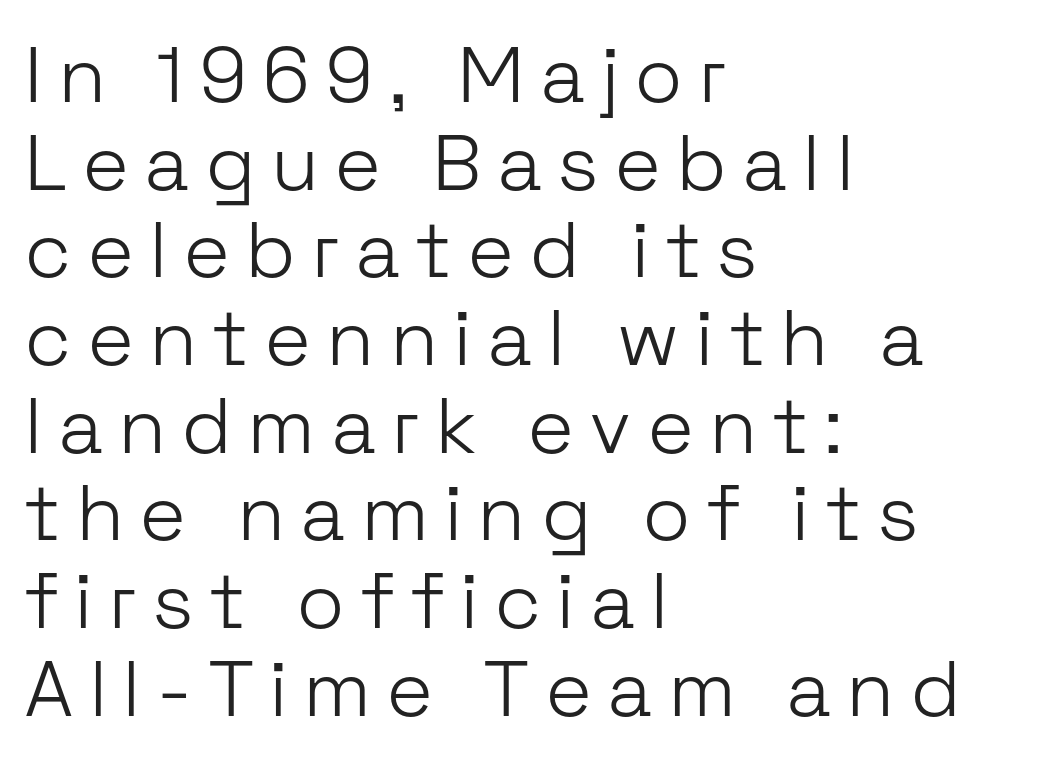
{"serif": "no", "italic": "no", "bold": "no", "weight": "light", "width": "normal", "stroke_contrast": "low", "x_height": "medium", "monospaced": "no", "underline": "no", "align": "left", "line_spacing": "tight", "line_spacing_ratio": 1.11, "glyph_px": 79}
